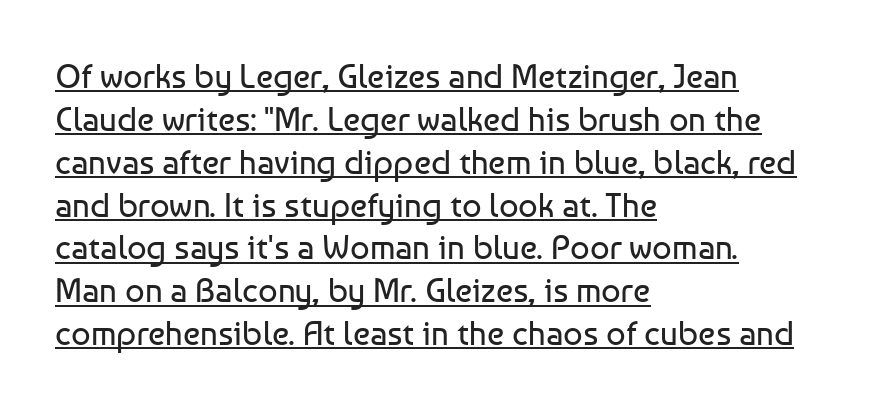
Has an underline been added? It has. The letters look calm and open, with moderate or lighter stems. Students, note that the glyphs here touch the page at normal intervals. Regarding serifs, this sample does without them.
